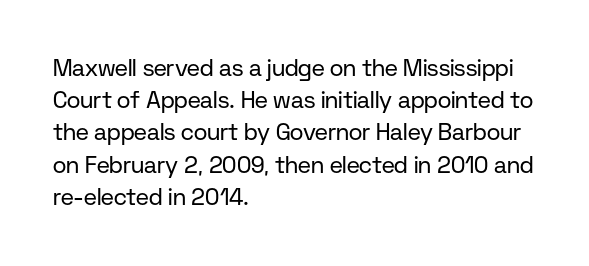
Q: Is the text bold? A: No.
Q: Is the text italic (slanted)? A: No, it is upright.
Q: Is the text underlined? A: No.
Q: How is the paragraph aligned? A: Left-aligned.
Q: Is the spacing between letters normal or unusually wide? A: Normal.
Q: Is the spacing between lines tight, normal or loose? A: Normal.
